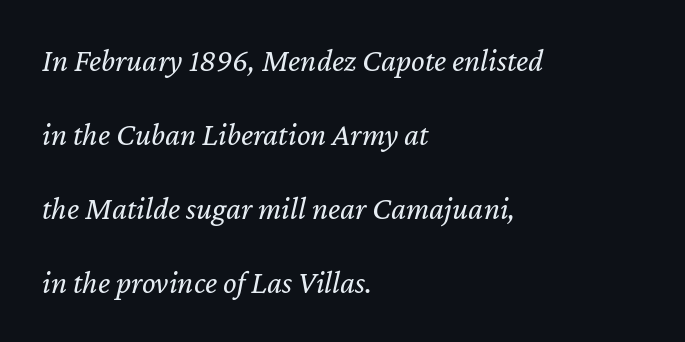
The image shows 32 px regular-weight type, italic (leaning right); set left-aligned, loose line spacing (2.31x), normal letter spacing, not underlined; low stroke contrast and a medium x-height.
